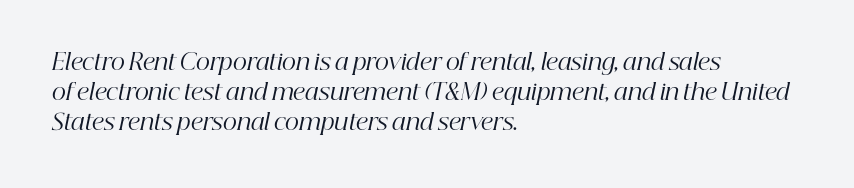
The image shows 22 px text type, italic (leaning right); set left-aligned, normal line spacing (1.37x), normal letter spacing, not underlined.
